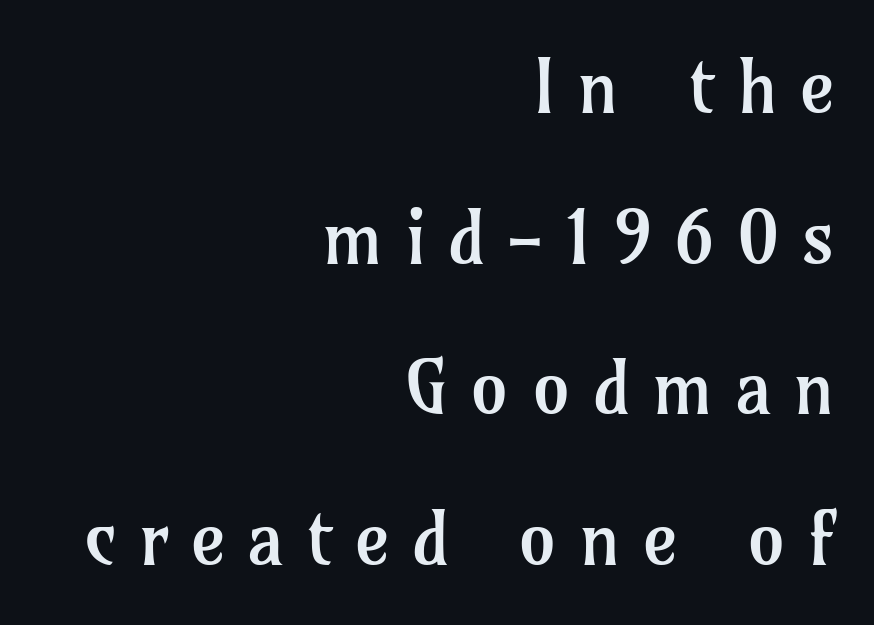
The image shows 75 px regular-weight serif type, upright; set right-aligned, loose line spacing (2.01x), unusually wide letter spacing (+0.29 em), not underlined; low stroke contrast and a medium x-height.
